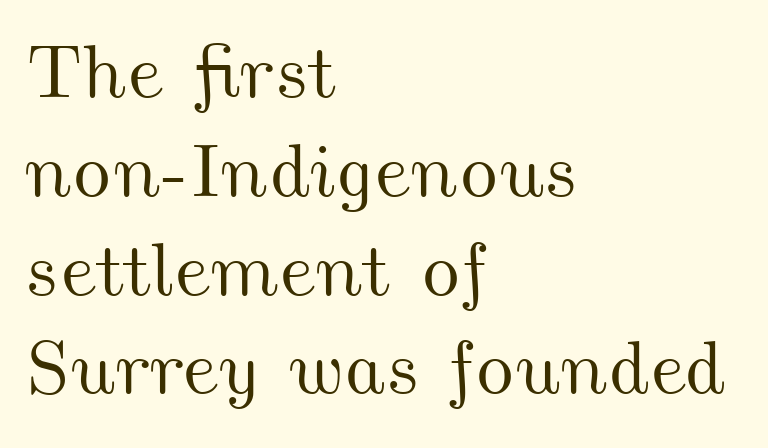
The image shows 76 px wide type; set left-aligned, normal line spacing (1.3x), normal letter spacing, not underlined; medium stroke contrast and a small x-height.
